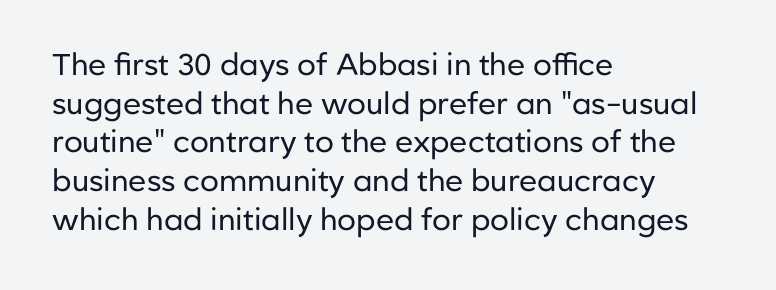
Classification — sans serif. The line texture is even and compact thanks to regular tracking. No italicization has been applied; the sample stays upright. Has an underline been added? It has not.
